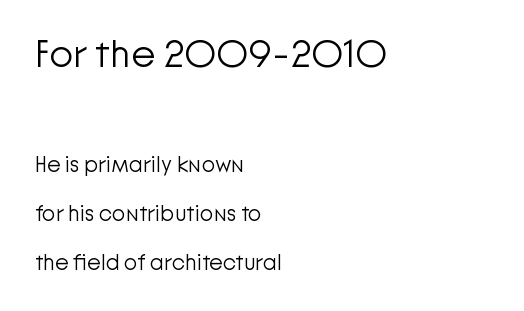
Q: Is the text bold? A: No.
Q: Is the text italic (slanted)? A: No, it is upright.
Q: Is the typeface a serif or a sans-serif typeface? A: Sans-serif.
Q: Is the text underlined? A: No.
Q: How is the paragraph aligned? A: Left-aligned.
Q: Is the spacing between letters normal or unusually wide? A: Normal.
Q: Is the spacing between lines tight, normal or loose? A: Loose.
Q: Which block of text is set in a larger size, the first (top) or the second (bottom)? A: The first (top) one.
Q: Width (condensed, normal, or wide)? A: Normal.
Q: Stroke contrast? A: Low.
Q: x-height? A: Medium.
Q: Monospaced? A: No.
